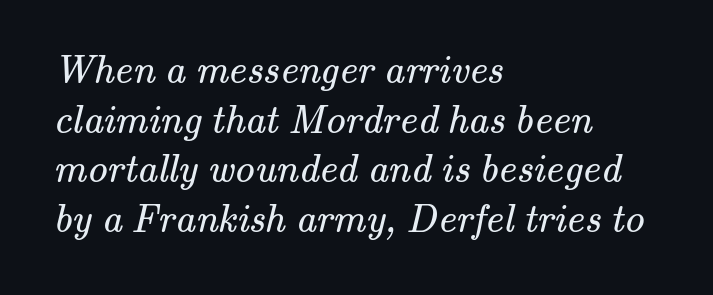
The image shows 40 px regular-weight serif type; set left-aligned, line spacing 1.24x, normal letter spacing, not underlined; medium stroke contrast and a small x-height.
